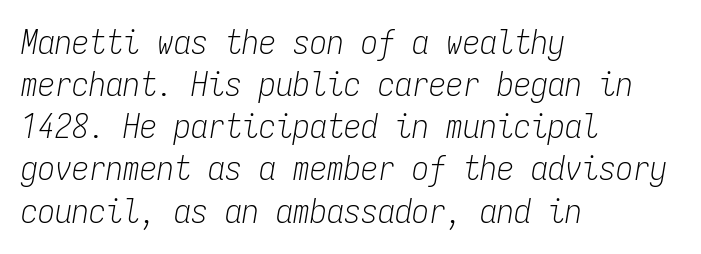
The image shows 34 px light, condensed type, italic (leaning right), monospaced; set left-aligned, line spacing 1.24x, normal letter spacing, not underlined; low stroke contrast and a medium x-height.
